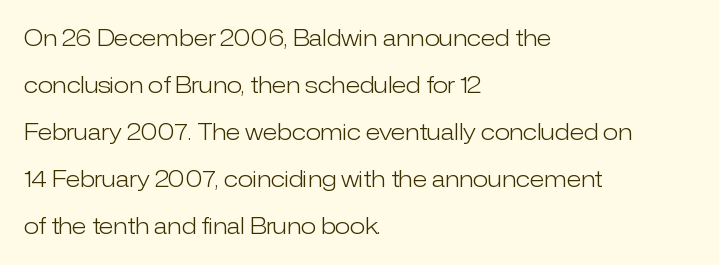
Q: Is the text bold? A: No.
Q: Is the text italic (slanted)? A: No, it is upright.
Q: Is the text underlined? A: No.
Q: How is the paragraph aligned? A: Left-aligned.
Q: Is the spacing between letters normal or unusually wide? A: Normal.
Q: Is the spacing between lines tight, normal or loose? A: Loose.
